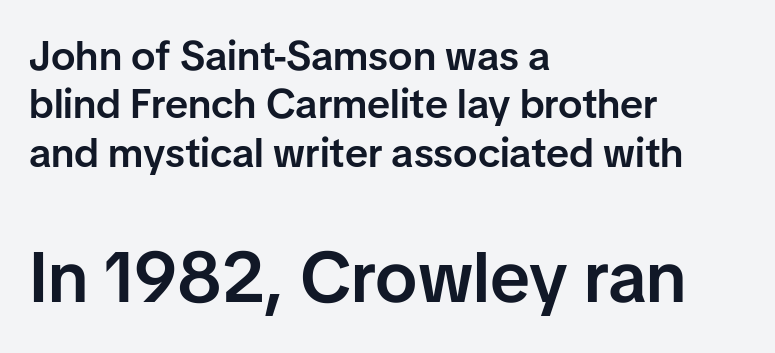
{"serif": "no", "italic": "no", "bold": "semi", "weight": "semibold", "width": "normal", "stroke_contrast": "low", "x_height": "medium", "monospaced": "no", "underline": "no", "align": "left", "line_spacing_ratio": 1.18, "letter_spacing": "normal", "letter_spacing_em": 0.0, "larger_block": "second", "size_ratio": 1.73, "glyph_px": 71}
